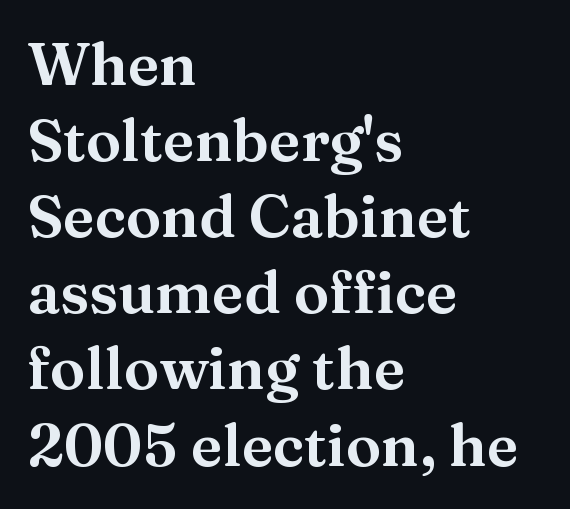
Q: Is the text italic (slanted)? A: No, it is upright.
Q: Is the typeface a serif or a sans-serif typeface? A: Serif.
Q: Is the text underlined? A: No.
Q: How is the paragraph aligned? A: Left-aligned.
Q: Is the spacing between letters normal or unusually wide? A: Normal.
Q: Is the spacing between lines tight, normal or loose? A: Normal.
Q: Width (condensed, normal, or wide)? A: Wide.
Q: Stroke contrast? A: Medium.
Q: x-height? A: Medium.
Q: Monospaced? A: No.
